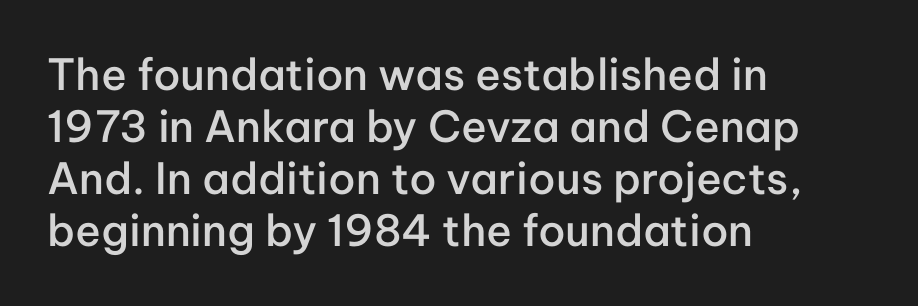
Q: Is the text bold? A: Semi-bold.
Q: Is the text italic (slanted)? A: No, it is upright.
Q: Is the typeface a serif or a sans-serif typeface? A: Sans-serif.
Q: Is the text underlined? A: No.
Q: How is the paragraph aligned? A: Left-aligned.
Q: Is the spacing between letters normal or unusually wide? A: Normal.
Q: Width (condensed, normal, or wide)? A: Normal.
Q: Stroke contrast? A: Low.
Q: x-height? A: Medium.
Q: Monospaced? A: No.
